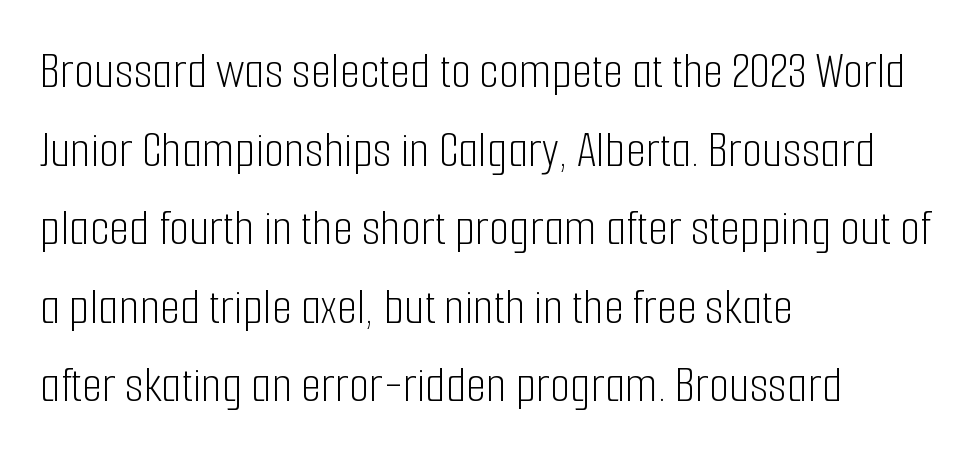
Look at the tracking — it's just the regular setting, nothing added. These lines stack with their left ends in a neat column. A typesetter would mark this as roman, not italic. Anything drawn beneath the words? Only blank space.
